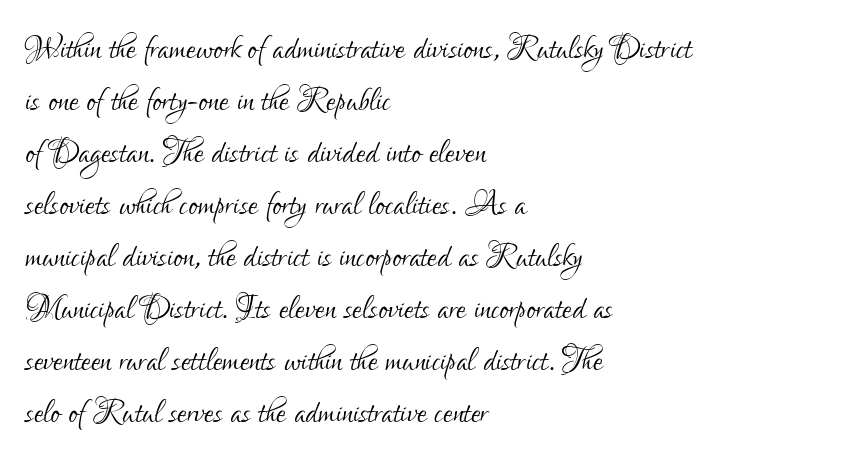
Q: Is the text bold? A: No.
Q: Is the text italic (slanted)? A: Yes.
Q: Is the typeface a serif or a sans-serif typeface? A: Sans-serif.
Q: Is the text underlined? A: No.
Q: How is the paragraph aligned? A: Left-aligned.
Q: Is the spacing between letters normal or unusually wide? A: Normal.
Q: Width (condensed, normal, or wide)? A: Condensed.
Q: Stroke contrast? A: Low.
Q: x-height? A: Small.
Q: Monospaced? A: No.
